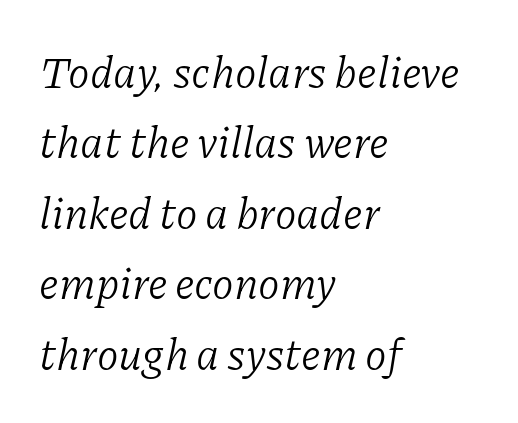
{"serif": "yes", "italic": "yes", "lean": "right", "slant_degrees": 11, "bold": "no", "weight": "light", "width": "normal", "stroke_contrast": "low", "x_height": "medium", "monospaced": "no", "underline": "no", "align": "left", "line_spacing": "normal", "line_spacing_ratio": 1.6, "letter_spacing": "normal", "letter_spacing_em": 0.0, "glyph_px": 44}
